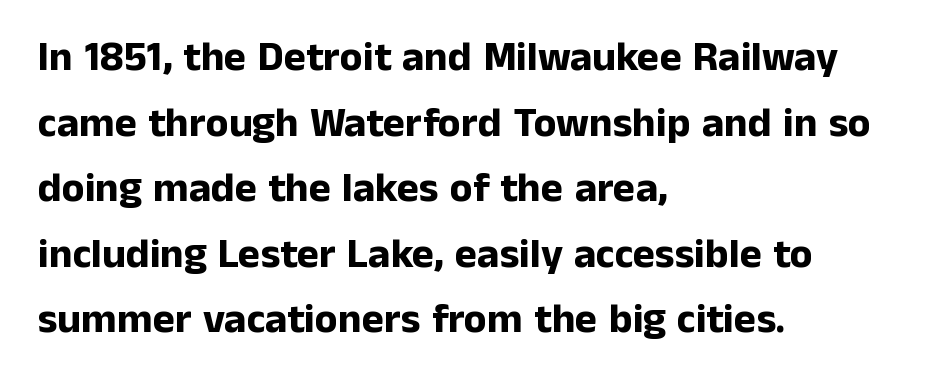
Q: Is the text bold? A: Yes.
Q: Is the text italic (slanted)? A: No, it is upright.
Q: Is the typeface a serif or a sans-serif typeface? A: Sans-serif.
Q: Is the text underlined? A: No.
Q: How is the paragraph aligned? A: Left-aligned.
Q: Is the spacing between letters normal or unusually wide? A: Normal.
Q: Is the spacing between lines tight, normal or loose? A: Normal.
Q: Width (condensed, normal, or wide)? A: Normal.
Q: Stroke contrast? A: Low.
Q: x-height? A: Medium.
Q: Monospaced? A: No.
